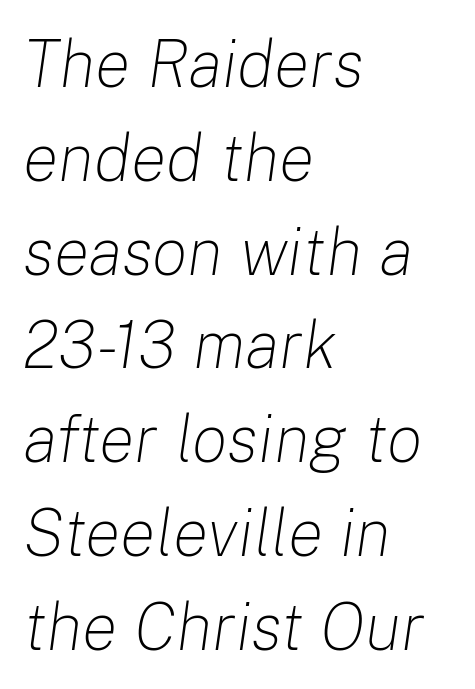
These lines sit exactly where default settings would place them. The lines in this sample share a left origin and differ only in where they stop. Underlining? Definitely not there. The face used here is proportionally spaced, like ordinary book or web type. A light-to-regular cut is what we see here. Tracking here is standard; glyphs follow each other at the usual distance.
